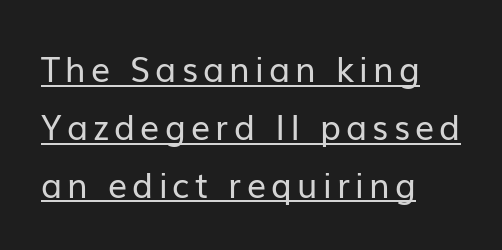
Reading down the block, your eye returns to a fixed left position each line. This is not heavy type; no bold has been used. The specimen includes a rule beneath the text block's lines. If you drew a line through each stem, it would be perfectly vertical. Think of a printed novel: that variable character pitch is what you see here. The rendering shows plain stroke endings on the letterforms — a sans-serif design.
